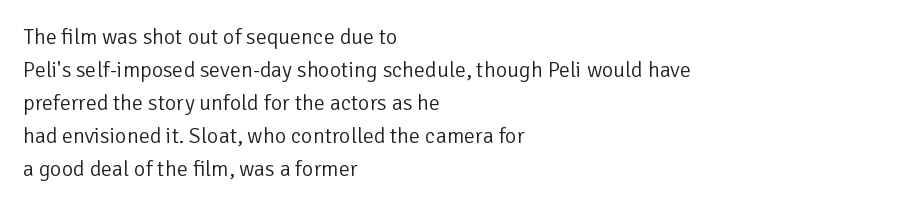
The image shows 22 px text type, upright; set left-aligned, normal line spacing (1.5x), normal letter spacing, not underlined.
